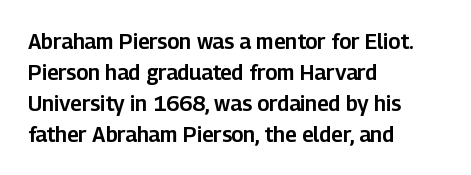
Q: Is the text italic (slanted)? A: No, it is upright.
Q: Is the text underlined? A: No.
Q: How is the paragraph aligned? A: Left-aligned.
Q: Is the spacing between letters normal or unusually wide? A: Normal.
Q: Is the spacing between lines tight, normal or loose? A: Normal.
